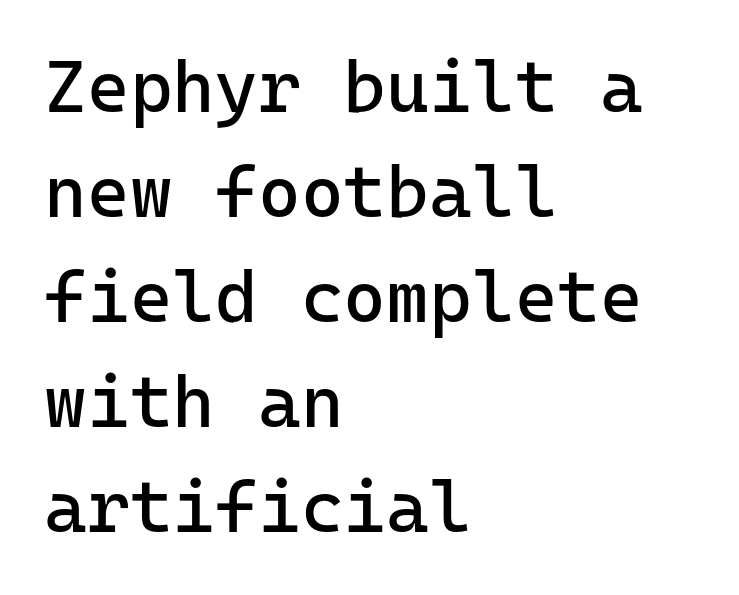
Style check: upright. The zone under the glyphs is completely vacant. The rag falls on the right side of this text block. Weight: regular or lighter. This is sans-serif lettering, the kind often seen on screens and signage. How would I describe the line gaps? Plain and ordinary.
